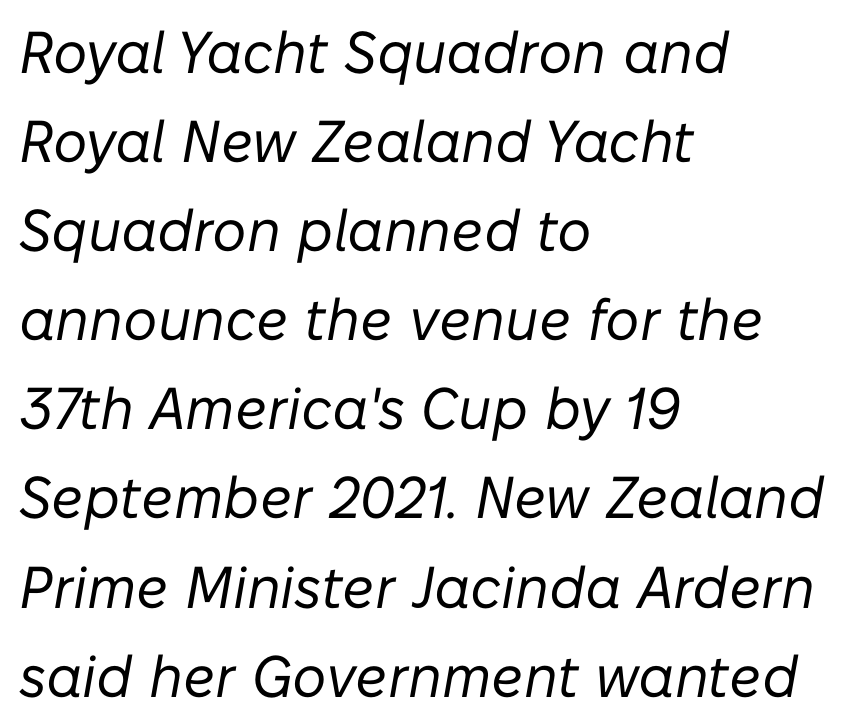
{"italic": "yes", "lean": "right", "slant_degrees": 10, "bold": "no", "weight": "regular", "width": "normal", "stroke_contrast": "low", "x_height": "medium", "monospaced": "no", "underline": "no", "align": "left", "line_spacing": "normal", "line_spacing_ratio": 1.51, "letter_spacing": "normal", "letter_spacing_em": 0.0, "glyph_px": 59}
